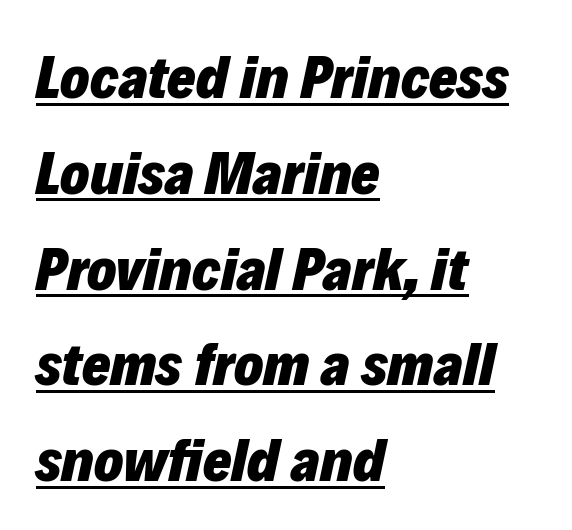
The image shows 61 px heavy type, italic (leaning right); set left-aligned, normal line spacing (1.57x), normal letter spacing, underlined; low stroke contrast and a medium x-height.
